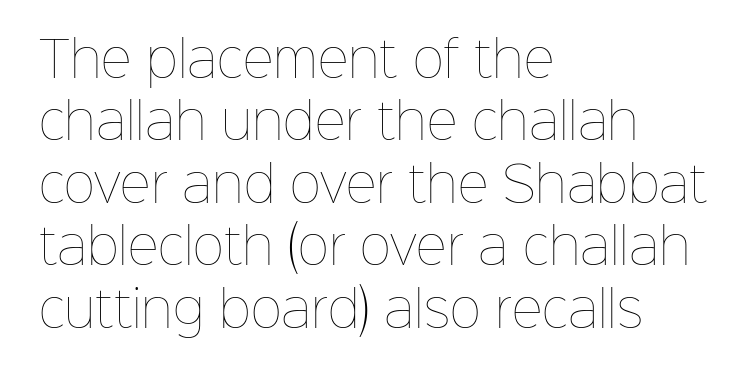
The image shows 48 px thin type, upright; set left-aligned, normal line spacing (1.3x), normal letter spacing, not underlined; low stroke contrast and a medium x-height.
